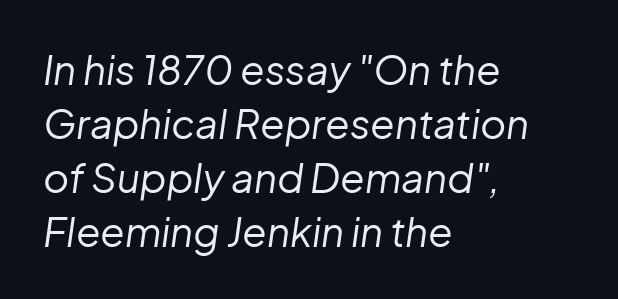
Q: Is the text bold? A: No.
Q: Is the text italic (slanted)? A: Yes, it leans right by about 8 degrees.
Q: Is the text underlined? A: No.
Q: How is the paragraph aligned? A: Left-aligned.
Q: Is the spacing between letters normal or unusually wide? A: Normal.
Q: Is the spacing between lines tight, normal or loose? A: Normal.
Q: Width (condensed, normal, or wide)? A: Normal.
Q: Stroke contrast? A: Low.
Q: x-height? A: Medium.
Q: Monospaced? A: No.
